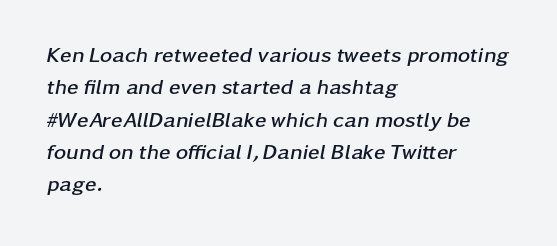
{"italic": "yes", "lean": "right", "slant_degrees": 11, "bold": "yes", "underline": "no", "align": "left", "line_spacing": "normal", "line_spacing_ratio": 1.54, "letter_spacing": "normal", "letter_spacing_em": 0.0, "glyph_px": 21}
